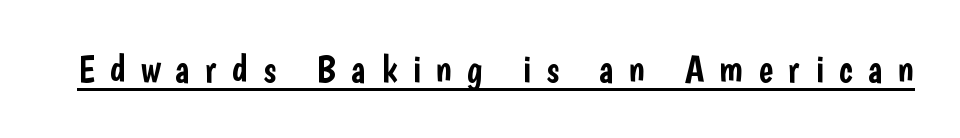
The image shows 38 px condensed sans-serif type, upright; set unusually wide letter spacing (+0.4 em), underlined; low stroke contrast and a medium x-height.
